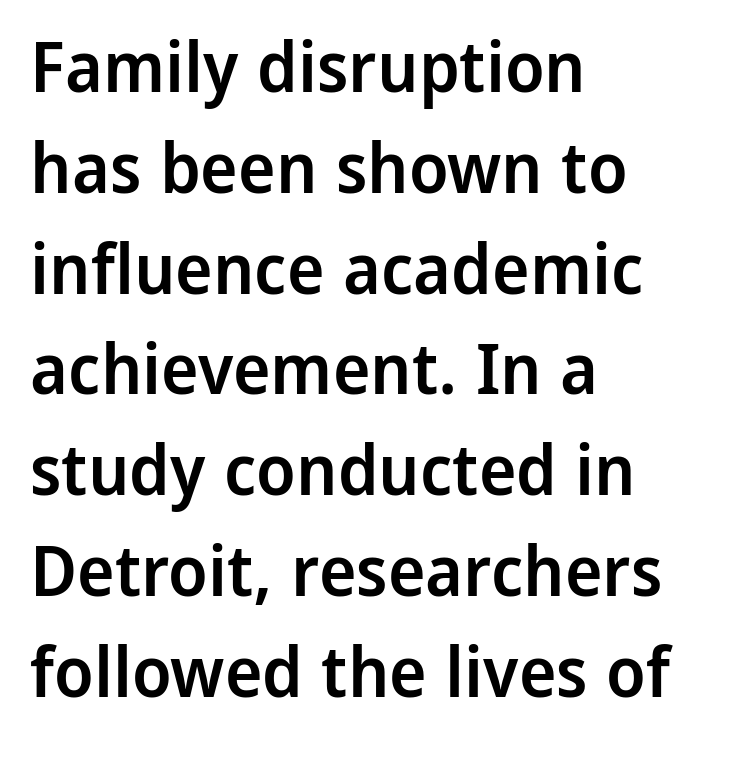
Q: Is the text bold? A: Semi-bold.
Q: Is the text italic (slanted)? A: No, it is upright.
Q: Is the typeface a serif or a sans-serif typeface? A: Sans-serif.
Q: Is the text underlined? A: No.
Q: How is the paragraph aligned? A: Left-aligned.
Q: Is the spacing between letters normal or unusually wide? A: Normal.
Q: Is the spacing between lines tight, normal or loose? A: Normal.
Q: Width (condensed, normal, or wide)? A: Normal.
Q: Stroke contrast? A: Low.
Q: x-height? A: Medium.
Q: Monospaced? A: No.
